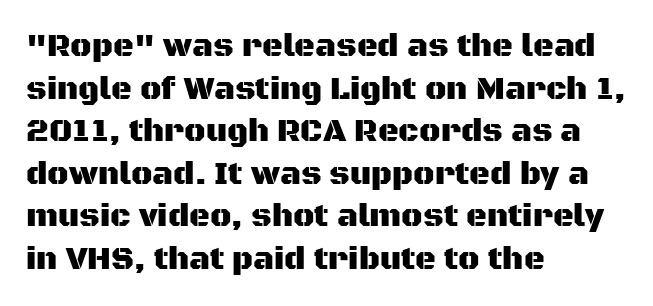
{"serif": "no", "italic": "no", "width": "normal", "stroke_contrast": "medium", "x_height": "large", "monospaced": "no", "underline": "no", "align": "left", "line_spacing": "normal", "line_spacing_ratio": 1.33, "letter_spacing": "normal", "letter_spacing_em": 0.0, "glyph_px": 32}
